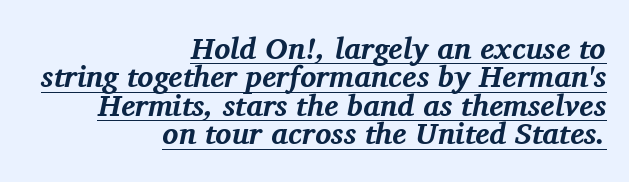
A serif font was chosen for this passage. Notice how the stems are inclined rather than vertical — that's the hallmark of italics. Think of a printed novel: that variable character pitch is what you see here. The line texture is even and compact thanks to regular tracking.
